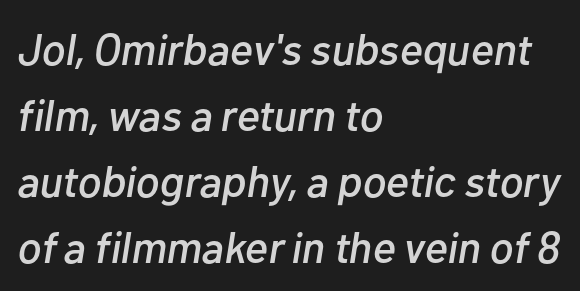
Q: Is the text italic (slanted)? A: Yes, it leans right by about 10 degrees.
Q: Is the text underlined? A: No.
Q: How is the paragraph aligned? A: Left-aligned.
Q: Is the spacing between letters normal or unusually wide? A: Normal.
Q: Is the spacing between lines tight, normal or loose? A: Normal.
Q: Width (condensed, normal, or wide)? A: Normal.
Q: Stroke contrast? A: Low.
Q: x-height? A: Medium.
Q: Monospaced? A: No.
